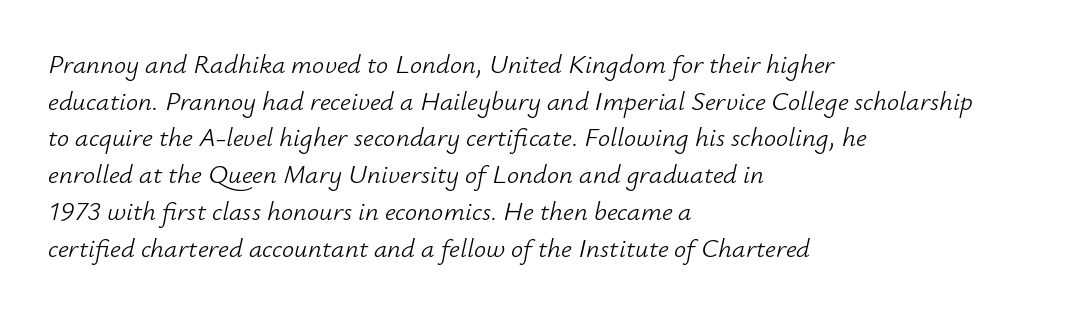
{"italic": "yes", "lean": "right", "slant_degrees": 12, "bold": "no", "underline": "no", "align": "left", "line_spacing": "normal", "line_spacing_ratio": 1.36, "letter_spacing": "normal", "letter_spacing_em": 0.0, "glyph_px": 27}
